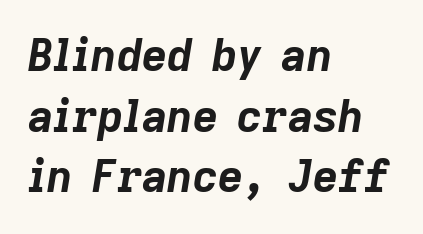
{"italic": "yes", "lean": "right", "slant_degrees": 9, "bold": "yes", "weight": "bold", "width": "normal", "stroke_contrast": "low", "x_height": "medium", "monospaced": "no", "underline": "no", "align": "left", "line_spacing": "normal", "line_spacing_ratio": 1.38, "letter_spacing": "normal", "letter_spacing_em": 0.0, "glyph_px": 44}
